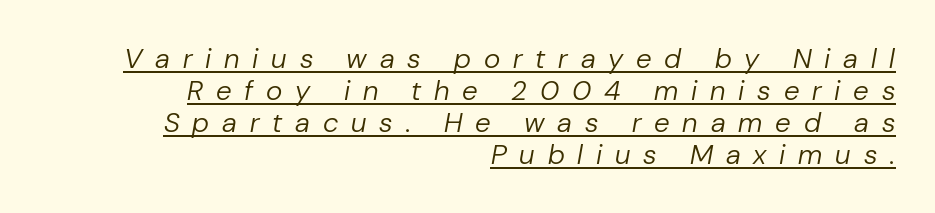
This rendering features underlined lettering. The passage shown is typed in a proportional face where columns would drift. Whoever set this chose condensed vertical rhythm over breathing room. Caption: face not bold, strokes unweighted. Teacher's note: observe the even right margin — that is flush-right alignment.
